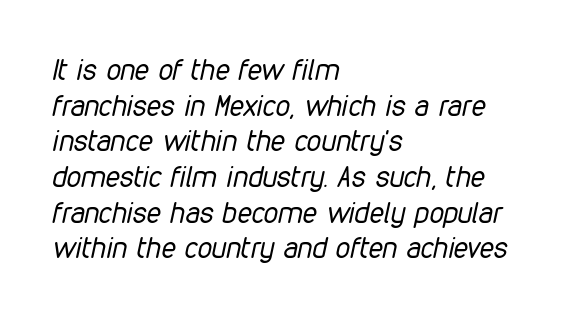
Style check: oblique. These lines are set flush left with a ragged right edge. Weight class: somewhere from thin through regular. Varying glyph widths throughout — classic text-font behaviour.
